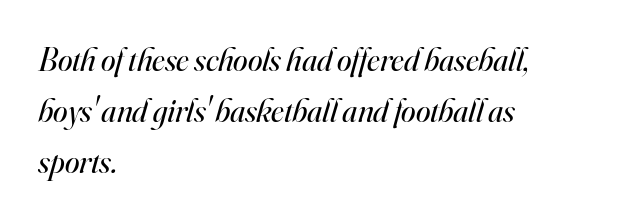
Q: Is the text bold? A: No.
Q: Is the text italic (slanted)? A: Yes, it leans right by about 16 degrees.
Q: Is the typeface a serif or a sans-serif typeface? A: Serif.
Q: Is the text underlined? A: No.
Q: How is the paragraph aligned? A: Left-aligned.
Q: Is the spacing between letters normal or unusually wide? A: Normal.
Q: Is the spacing between lines tight, normal or loose? A: Normal.
Q: Width (condensed, normal, or wide)? A: Normal.
Q: Stroke contrast? A: High.
Q: x-height? A: Small.
Q: Monospaced? A: No.
